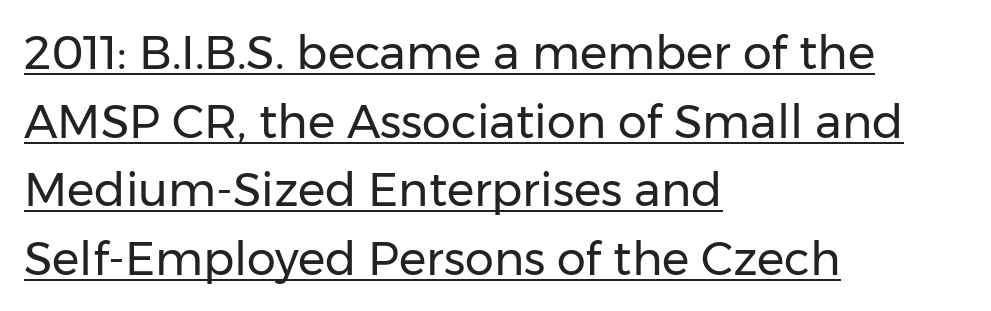
Q: Is the text bold? A: No.
Q: Is the text italic (slanted)? A: No, it is upright.
Q: Is the typeface a serif or a sans-serif typeface? A: Sans-serif.
Q: Is the text underlined? A: Yes.
Q: How is the paragraph aligned? A: Left-aligned.
Q: Is the spacing between letters normal or unusually wide? A: Normal.
Q: Is the spacing between lines tight, normal or loose? A: Normal.
Q: Width (condensed, normal, or wide)? A: Normal.
Q: Stroke contrast? A: Low.
Q: x-height? A: Medium.
Q: Monospaced? A: No.
